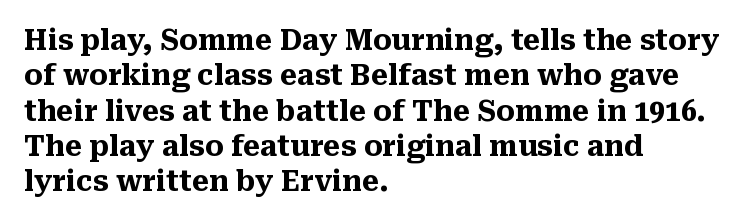
The lettering holds an erect, upright posture throughout. Typographic density is high because the face is bold. You could call the tracking neutral — neither tight nor loose. The characters display serif detailing at their extremities. Leading matches the norm, producing a regular column.
